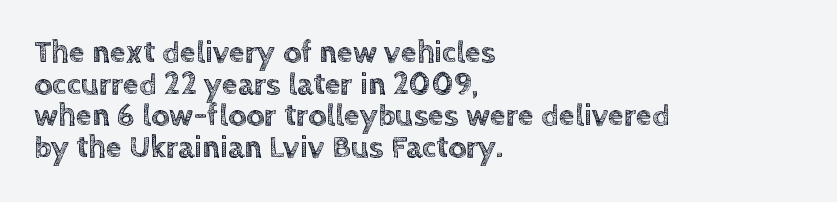
The image shows 32 px text type, upright; set left-aligned, tight line spacing (0.99x), normal letter spacing, not underlined; a large x-height.
